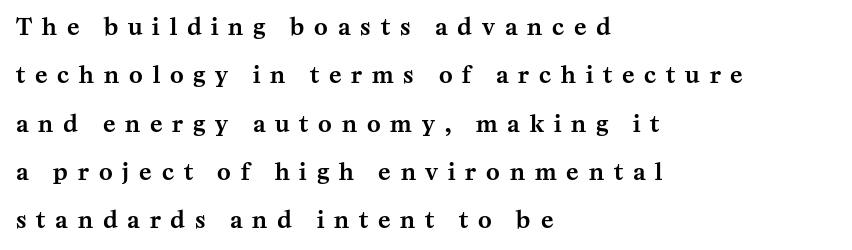
{"italic": "no", "underline": "no", "align": "left", "line_spacing": "loose", "line_spacing_ratio": 2.1, "letter_spacing": "wide", "letter_spacing_em": 0.43, "glyph_px": 23}
